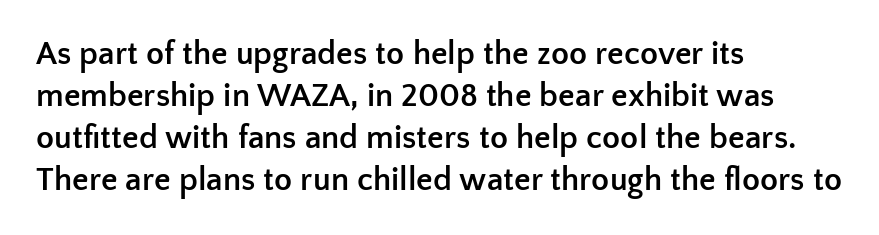
{"serif": "no", "italic": "no", "bold": "yes", "weight": "semibold", "width": "normal", "stroke_contrast": "low", "x_height": "medium", "monospaced": "no", "underline": "no", "align": "left", "line_spacing": "normal", "line_spacing_ratio": 1.27, "letter_spacing": "normal", "letter_spacing_em": 0.0, "glyph_px": 33}
